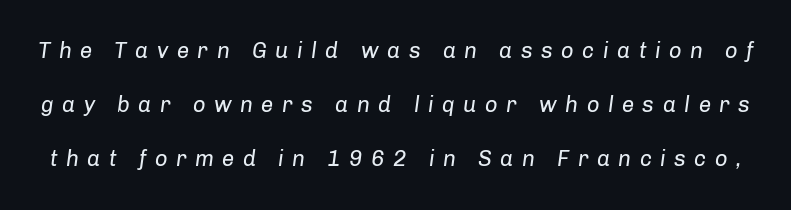
The image shows 22 px text type, italic (leaning right); set loose line spacing (2.46x), unusually wide letter spacing (+0.38 em), not underlined.
